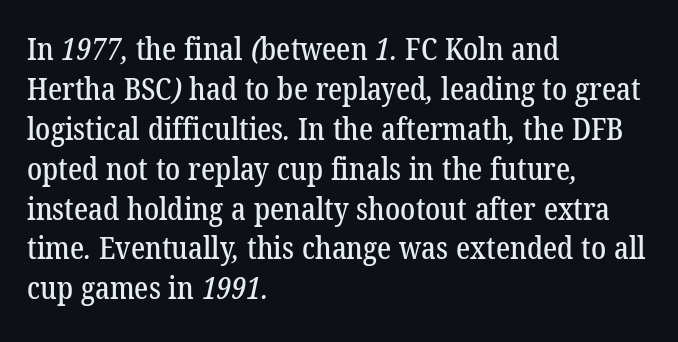
Small tapered or slab feet sit at the stroke ends, so this counts as serif. In terms of leading, this rendering sits right in the middle. Honestly, there is no underline to notice here at all. In CSS terms this would be text-align: left. Inter-character spacing is left at the font's built-in metrics.
